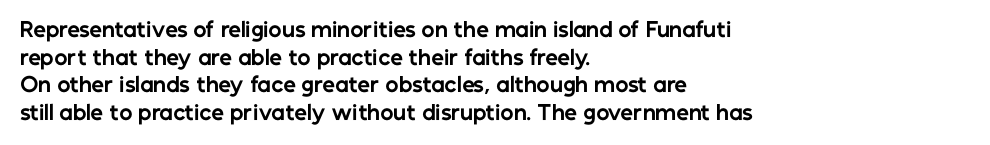
Q: Is the text bold? A: Yes.
Q: Is the text italic (slanted)? A: No, it is upright.
Q: Is the text underlined? A: No.
Q: How is the paragraph aligned? A: Left-aligned.
Q: Is the spacing between letters normal or unusually wide? A: Normal.
Q: Is the spacing between lines tight, normal or loose? A: Normal.
